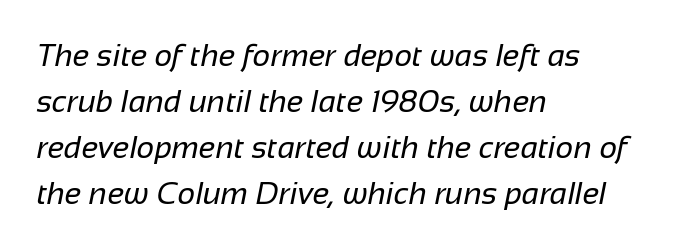
{"serif": "no", "bold": "no", "weight": "regular", "width": "normal", "stroke_contrast": "low", "x_height": "medium", "monospaced": "no", "underline": "no", "align": "left", "line_spacing": "normal", "line_spacing_ratio": 1.48, "letter_spacing": "normal", "letter_spacing_em": 0.0, "glyph_px": 31}
